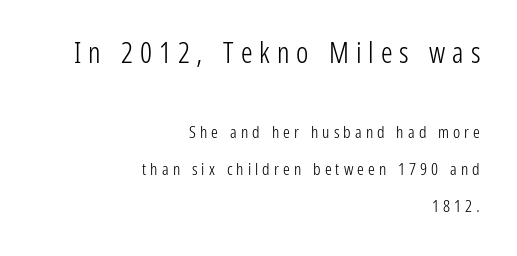
Q: Is the text bold? A: No.
Q: Is the text italic (slanted)? A: No, it is upright.
Q: Is the typeface a serif or a sans-serif typeface? A: Sans-serif.
Q: Is the text underlined? A: No.
Q: How is the paragraph aligned? A: Right-aligned.
Q: Is the spacing between letters normal or unusually wide? A: Unusually wide.
Q: Is the spacing between lines tight, normal or loose? A: Loose.
Q: Which block of text is set in a larger size, the first (top) or the second (bottom)? A: The first (top) one.
Q: Width (condensed, normal, or wide)? A: Condensed.
Q: Stroke contrast? A: Low.
Q: x-height? A: Medium.
Q: Monospaced? A: No.
